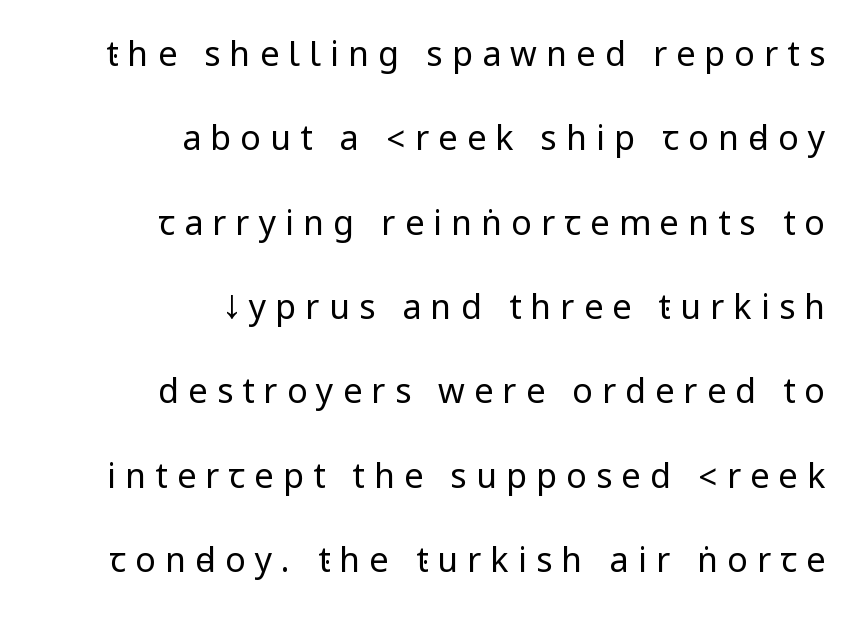
Any mark beneath the type? The region is blank. Whoever set this chose breathing room over compactness in the vertical rhythm. Which margin do the lines hug? The right one — the left edge is uneven. Does extra space separate the letters? Yes, quite a lot of it. I'd call this a sans setting — the letters go barefoot. The letters stand upright; this is a roman face.
